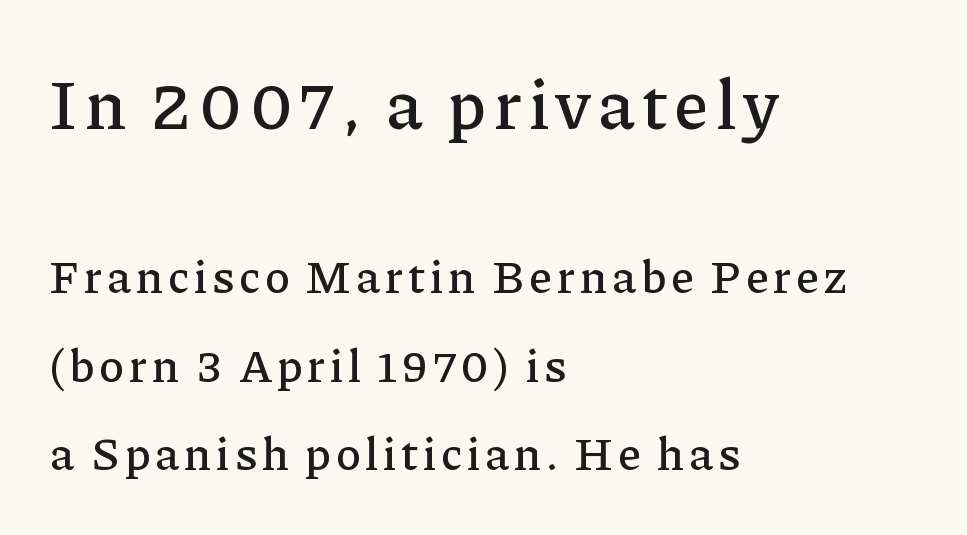
Q: Is the text italic (slanted)? A: No, it is upright.
Q: Is the typeface a serif or a sans-serif typeface? A: Serif.
Q: Is the text underlined? A: No.
Q: How is the paragraph aligned? A: Left-aligned.
Q: Which block of text is set in a larger size, the first (top) or the second (bottom)? A: The first (top) one.
Q: Width (condensed, normal, or wide)? A: Normal.
Q: Stroke contrast? A: Low.
Q: x-height? A: Medium.
Q: Monospaced? A: No.
